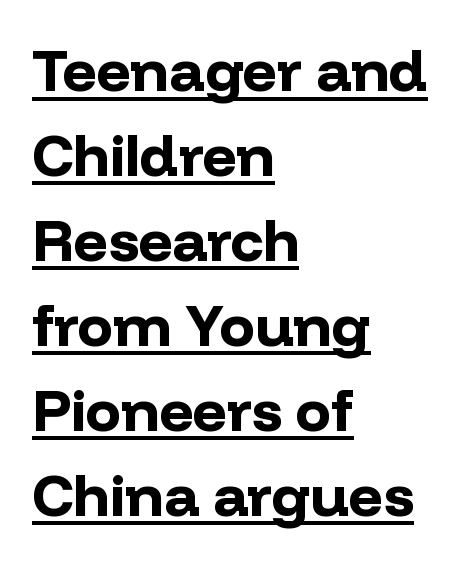
These lines carry a lot of weight — the face is fully bold. Horizontal bands of white between lines are of average thickness. Type style note: lacks serifs. Is there an underline? Yes — a line sits under the letters. Spacing verdict: proportional, widths tailored to each character.
